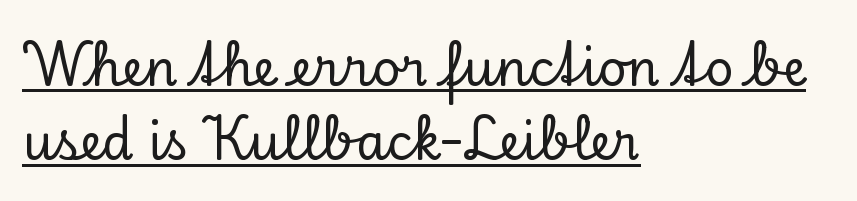
{"italic": "no", "width": "normal", "stroke_contrast": "low", "x_height": "small", "monospaced": "no", "underline": "yes", "align": "left", "line_spacing": "normal", "line_spacing_ratio": 1.52, "letter_spacing": "normal", "letter_spacing_em": 0.0, "glyph_px": 49}
